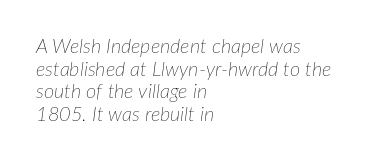
The image shows 20 px text type, italic (leaning right); set left-aligned, tight line spacing (1.13x), normal letter spacing, not underlined.
